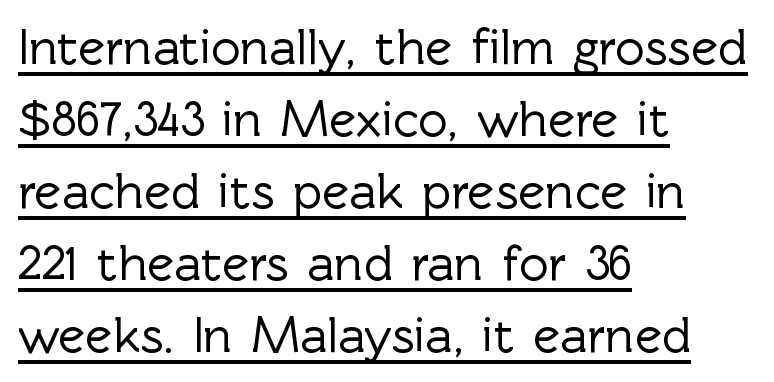
Q: Is the text italic (slanted)? A: No, it is upright.
Q: Is the typeface a serif or a sans-serif typeface? A: Sans-serif.
Q: Is the text underlined? A: Yes.
Q: How is the paragraph aligned? A: Left-aligned.
Q: Is the spacing between letters normal or unusually wide? A: Normal.
Q: Is the spacing between lines tight, normal or loose? A: Normal.
Q: Width (condensed, normal, or wide)? A: Normal.
Q: x-height? A: Medium.
Q: Monospaced? A: No.
